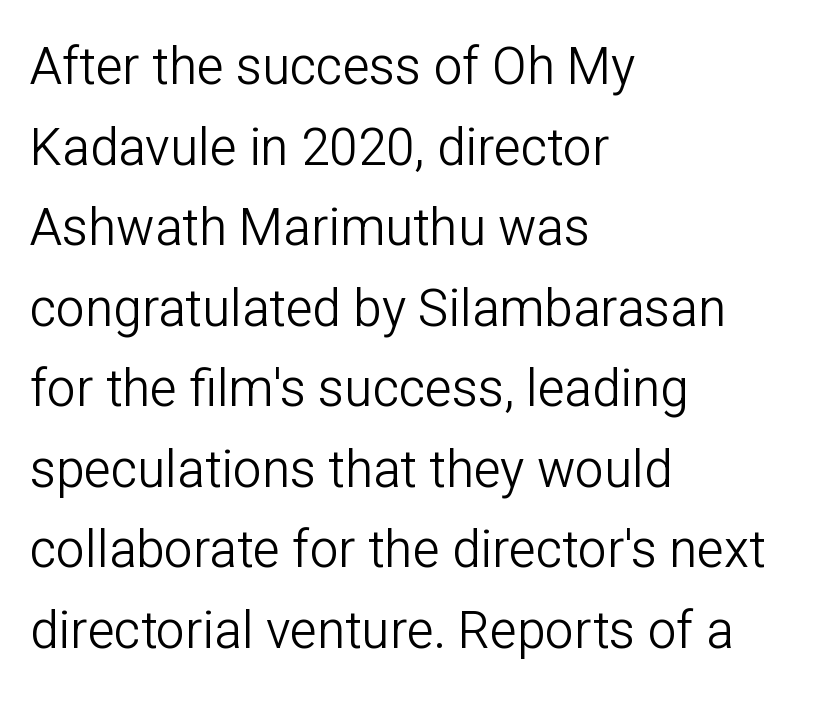
The image shows 51 px light sans-serif type, upright; set left-aligned, normal line spacing (1.58x), normal letter spacing, not underlined; low stroke contrast and a medium x-height.
